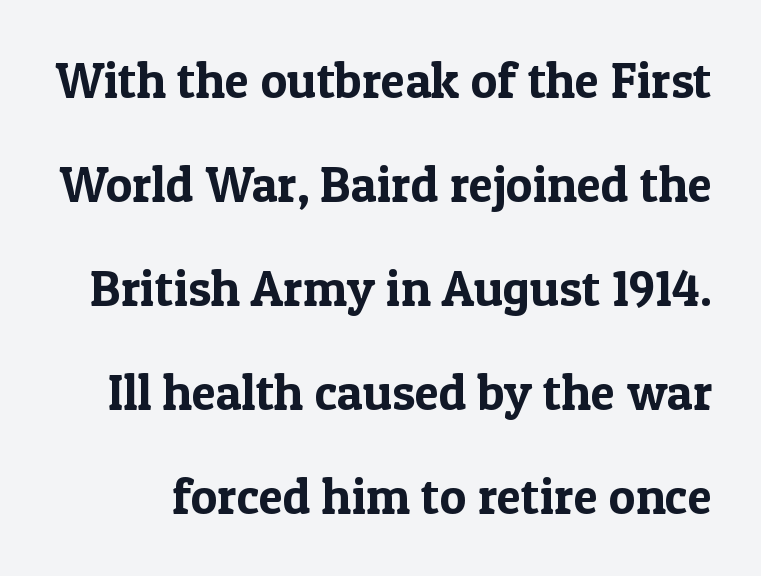
The image shows 50 px serif type, upright; set loose line spacing (2.08x), normal letter spacing, not underlined; a medium x-height.
